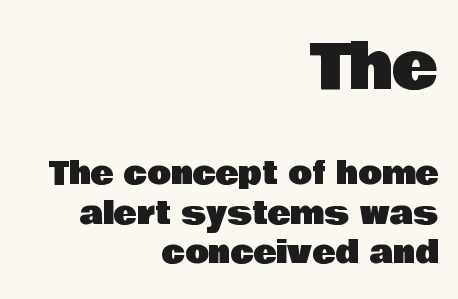
Examine the stroke ends and you'll find no serifs. Here the designer chose a conventional face with non-uniform glyph widths. The ragged edge is on the left, which tells us the setting is flush right. The specimen omits any rule beneath the text block's lines.
